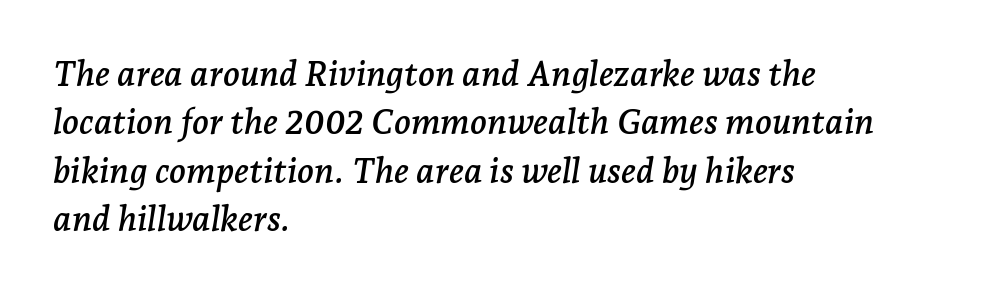
The image shows 35 px serif type, italic (leaning right); set left-aligned, normal line spacing (1.38x), normal letter spacing, not underlined; low stroke contrast and a medium x-height.
